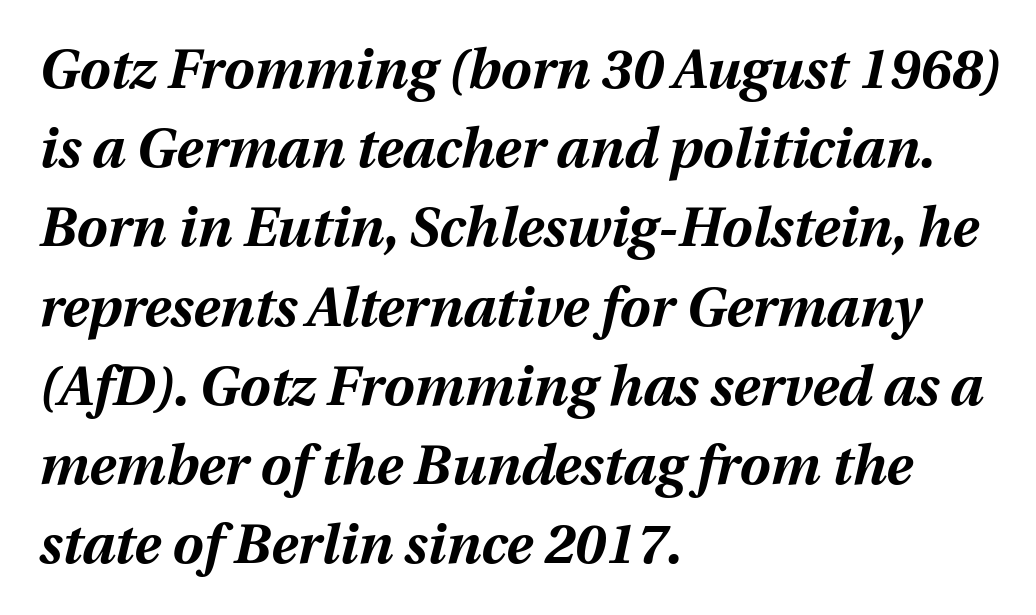
The image shows 55 px bold type, italic (leaning right); set left-aligned, normal line spacing (1.44x), normal letter spacing, not underlined; medium stroke contrast and a medium x-height.
